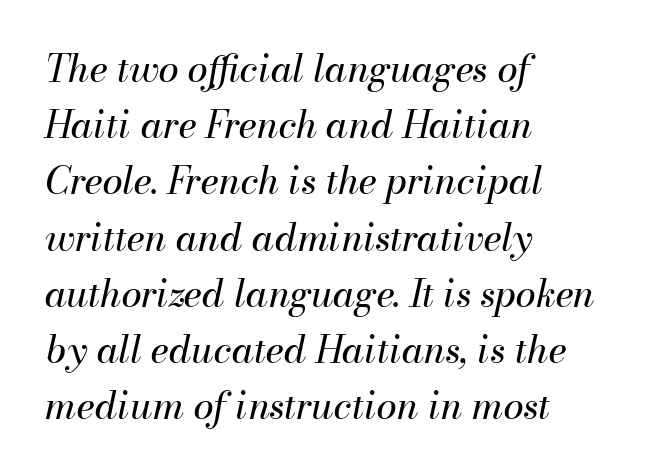
The image shows 37 px regular-weight type, italic (leaning right); set left-aligned, normal line spacing (1.52x), normal letter spacing, not underlined; medium stroke contrast and a small x-height.
